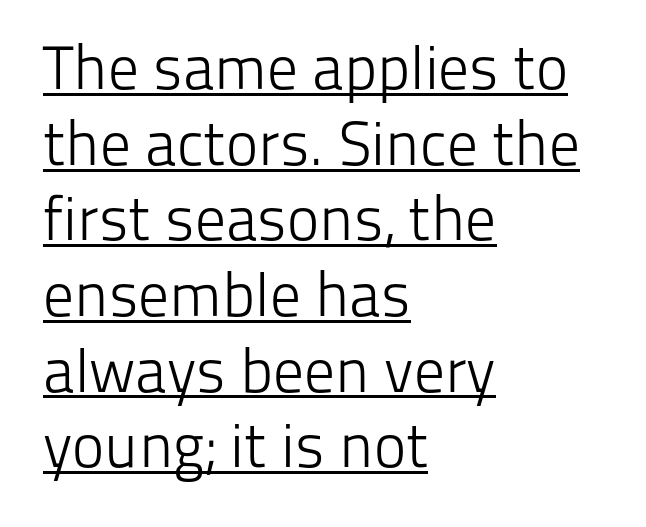
{"serif": "no", "italic": "no", "bold": "no", "weight": "light", "width": "normal", "stroke_contrast": "low", "x_height": "medium", "monospaced": "no", "underline": "yes", "align": "left", "line_spacing_ratio": 1.24, "letter_spacing": "normal", "letter_spacing_em": 0.0, "glyph_px": 61}
